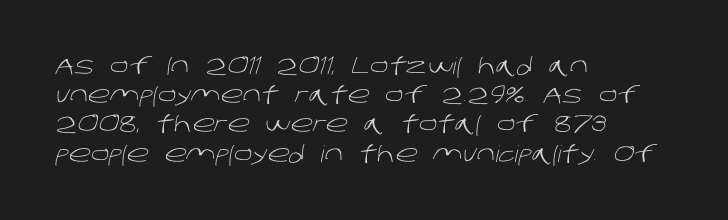
These lines keep a tight, regular rhythm from letter to letter. The weight tops out at a normal text grade. The passage is arranged the way most books set body copy — flush left. A typesetter would call this leading conventional body-copy spacing. The baseline area is clear.
